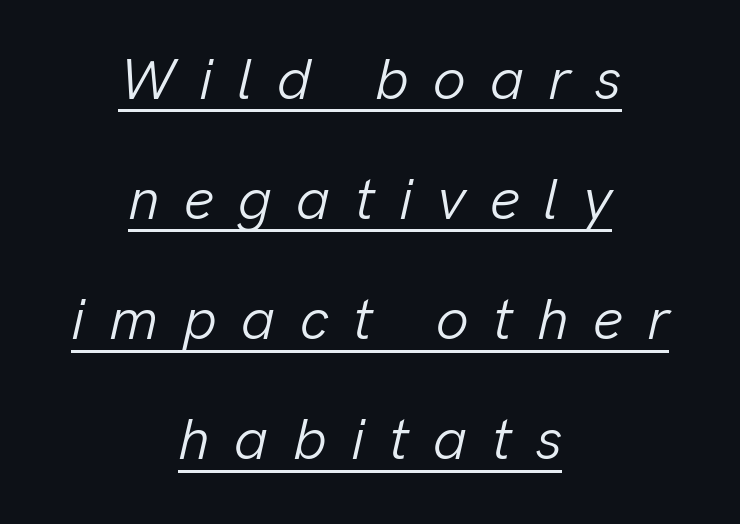
Q: Is the text bold? A: No.
Q: Is the text italic (slanted)? A: Yes, it leans right by about 13 degrees.
Q: Is the text underlined? A: Yes.
Q: How is the paragraph aligned? A: Centered.
Q: Is the spacing between letters normal or unusually wide? A: Unusually wide.
Q: Is the spacing between lines tight, normal or loose? A: Loose.
Q: Width (condensed, normal, or wide)? A: Normal.
Q: Stroke contrast? A: Low.
Q: x-height? A: Medium.
Q: Monospaced? A: No.
